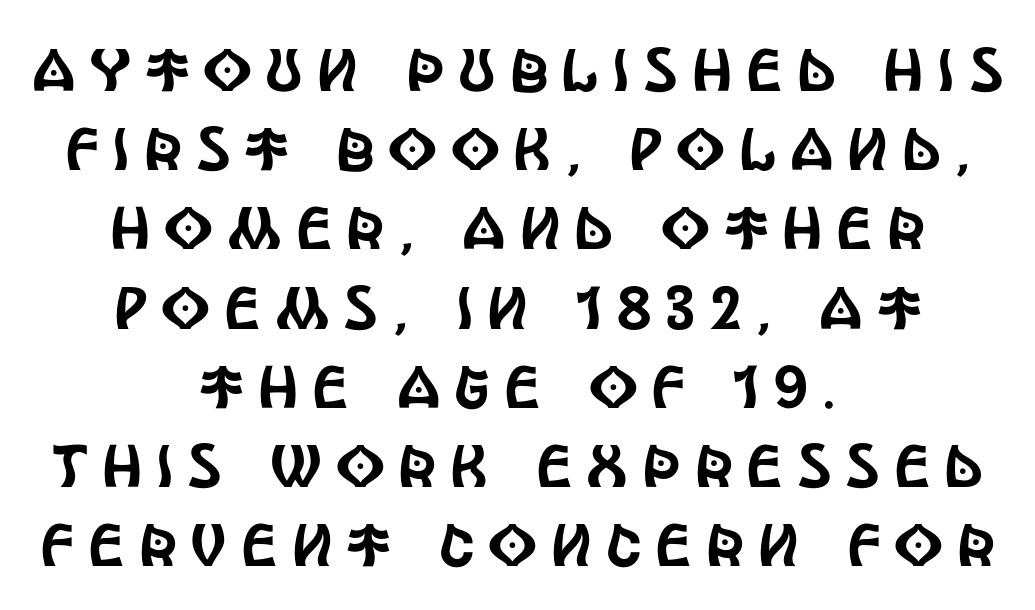
The passage shown has open, widely tracked lettering throughout. A roman cut, with each character standing at attention. Quick note: interline space is typical. Is this a fixed-width face? No — the glyphs have proportional, varying widths. Honestly, there is no underline to notice here at all. These lines are composed in type without serifs.
